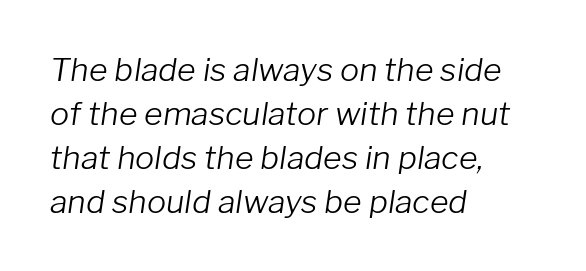
Q: Is the text bold? A: No.
Q: Is the text italic (slanted)? A: Yes, it leans right by about 8 degrees.
Q: Is the text underlined? A: No.
Q: How is the paragraph aligned? A: Left-aligned.
Q: Is the spacing between letters normal or unusually wide? A: Normal.
Q: Is the spacing between lines tight, normal or loose? A: Normal.
Q: Width (condensed, normal, or wide)? A: Normal.
Q: Stroke contrast? A: Low.
Q: x-height? A: Medium.
Q: Monospaced? A: No.
